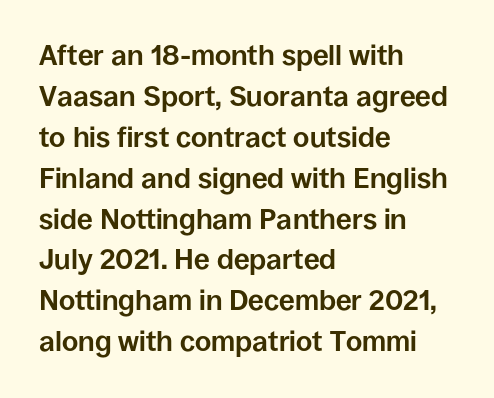
Q: Is the text bold? A: Yes.
Q: Is the text italic (slanted)? A: No, it is upright.
Q: Is the typeface a serif or a sans-serif typeface? A: Sans-serif.
Q: Is the text underlined? A: No.
Q: How is the paragraph aligned? A: Left-aligned.
Q: Is the spacing between letters normal or unusually wide? A: Normal.
Q: Is the spacing between lines tight, normal or loose? A: Normal.
Q: Width (condensed, normal, or wide)? A: Normal.
Q: Stroke contrast? A: Low.
Q: x-height? A: Large.
Q: Monospaced? A: No.
